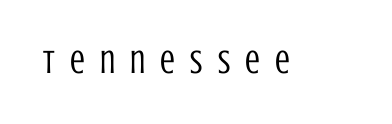
The image shows 33 px regular-weight, condensed sans-serif type, upright; set unusually wide letter spacing (+0.46 em), not underlined; low stroke contrast and a large x-height.
